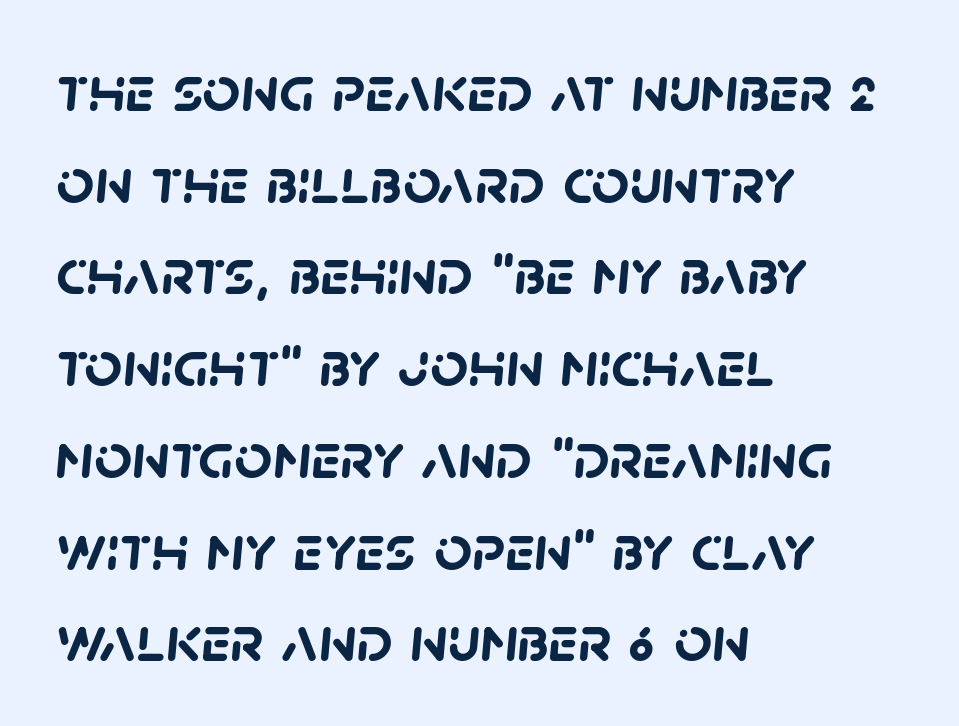
{"serif": "no", "bold": "yes", "weight": "semibold", "width": "normal", "stroke_contrast": "low", "x_height": "large", "monospaced": "no", "underline": "no", "align": "left", "line_spacing": "normal", "line_spacing_ratio": 1.39, "letter_spacing": "normal", "letter_spacing_em": 0.0, "glyph_px": 66}
